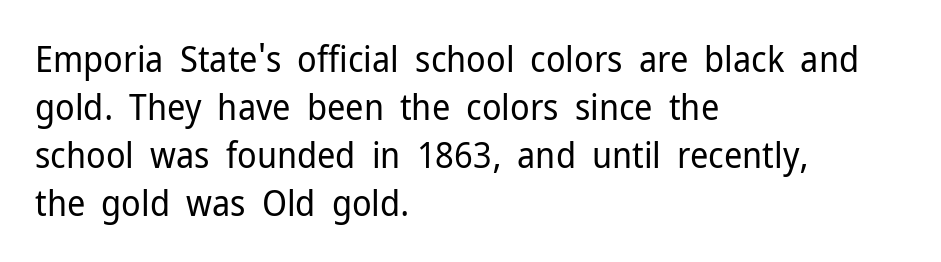
Q: Is the text bold? A: No.
Q: Is the text italic (slanted)? A: No, it is upright.
Q: Is the typeface a serif or a sans-serif typeface? A: Sans-serif.
Q: Is the text underlined? A: No.
Q: How is the paragraph aligned? A: Left-aligned.
Q: Is the spacing between letters normal or unusually wide? A: Normal.
Q: Is the spacing between lines tight, normal or loose? A: Normal.
Q: Width (condensed, normal, or wide)? A: Normal.
Q: Stroke contrast? A: Low.
Q: x-height? A: Medium.
Q: Monospaced? A: No.
